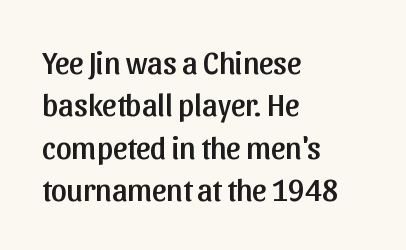
Q: Is the text italic (slanted)? A: No, it is upright.
Q: Is the typeface a serif or a sans-serif typeface? A: Sans-serif.
Q: Is the text underlined? A: No.
Q: How is the paragraph aligned? A: Left-aligned.
Q: Is the spacing between letters normal or unusually wide? A: Normal.
Q: Is the spacing between lines tight, normal or loose? A: Normal.
Q: Width (condensed, normal, or wide)? A: Normal.
Q: Stroke contrast? A: Low.
Q: x-height? A: Medium.
Q: Monospaced? A: No.
